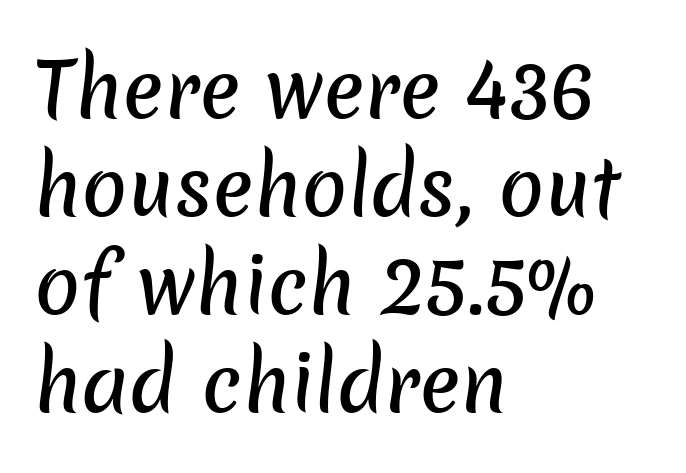
Q: Is the typeface a serif or a sans-serif typeface? A: Sans-serif.
Q: Is the text underlined? A: No.
Q: How is the paragraph aligned? A: Left-aligned.
Q: Is the spacing between letters normal or unusually wide? A: Normal.
Q: Is the spacing between lines tight, normal or loose? A: Normal.
Q: Width (condensed, normal, or wide)? A: Normal.
Q: Stroke contrast? A: Low.
Q: x-height? A: Medium.
Q: Monospaced? A: No.
